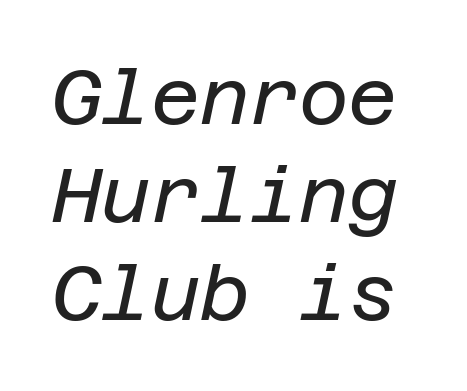
{"italic": "yes", "lean": "right", "slant_degrees": 12, "bold": "no", "weight": "regular", "width": "normal", "stroke_contrast": "low", "x_height": "large", "underline": "no", "line_spacing": "normal", "line_spacing_ratio": 1.29, "letter_spacing": "normal", "letter_spacing_em": 0.0, "glyph_px": 76}
